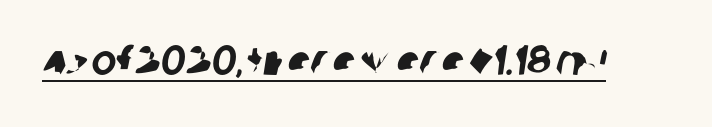
Q: Is the typeface a serif or a sans-serif typeface? A: Sans-serif.
Q: Is the text underlined? A: Yes.
Q: Is the spacing between letters normal or unusually wide? A: Normal.
Q: Width (condensed, normal, or wide)? A: Normal.
Q: Stroke contrast? A: Low.
Q: x-height? A: Large.
Q: Monospaced? A: No.
